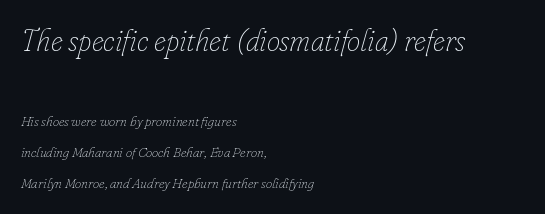
If you squint, the top block still reads clearly — it's the larger of the two. The letters sit at their default tracking, neither squeezed nor spread. Does the leading feel generous? Absolutely, it's lavish. These lines are rendered in a variable-pitch font. The strokes are not fattened; the text isn't bold. The gap between lines stays unmarked.
